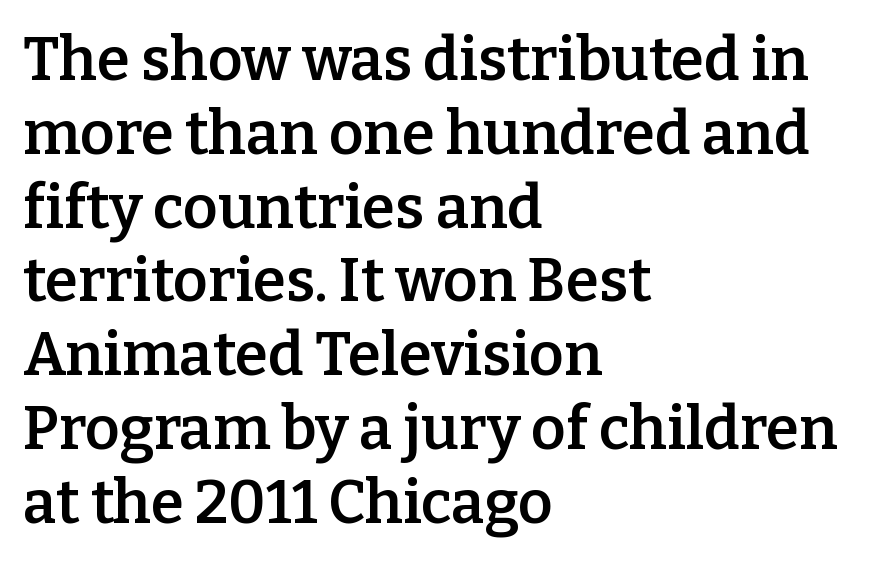
Type style note: has serifs. Compared with typical body copy, the letter spacing here is the same. Each glyph is drawn with semibold strokes, heavier than normal yet not fully bold. The face used here is proportionally spaced, like ordinary book or web type. A bare baseline throughout the passage. Is there any slant? The stems are plumb.
